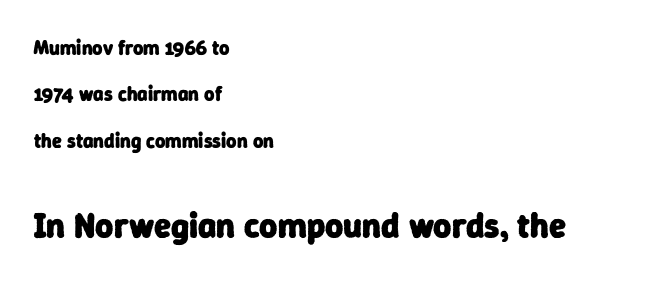
The image shows 35 px heavy sans-serif type; set left-aligned, loose line spacing (2.32x), normal letter spacing, not underlined; the second (bottom) block is 1.75x larger; low stroke contrast and a medium x-height.
